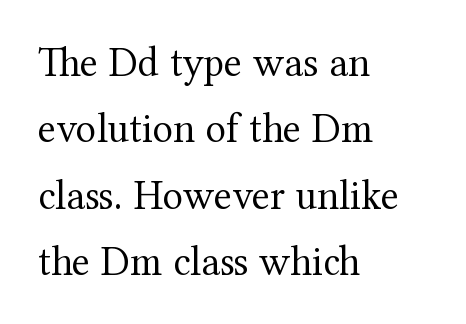
Ordinary non-slanted type is in use. Successive baselines arrive at the customary interval. Font category for this specimen: serif. The passage shown is typed in a proportional face where columns would drift.
